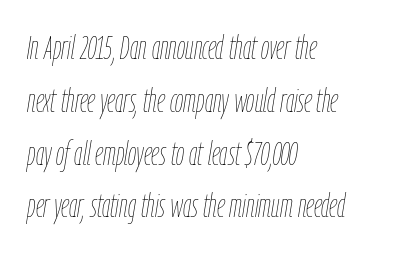
The image shows 33 px thin, condensed type, italic (leaning right); set left-aligned, normal line spacing (1.6x), normal letter spacing, not underlined; low stroke contrast and a medium x-height.
